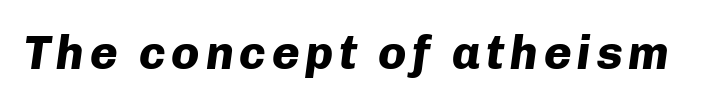
The image shows 47 px heavy type, italic (leaning right); set not underlined; low stroke contrast and a medium x-height.
